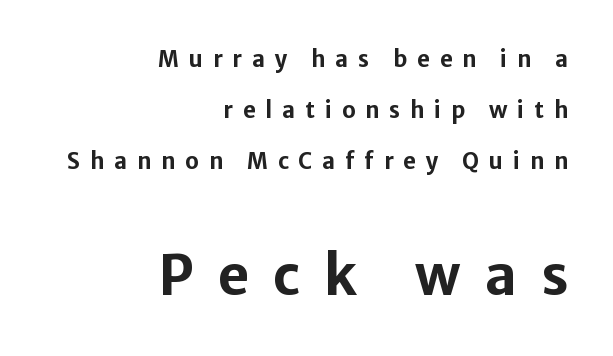
Q: Is the text bold? A: Yes.
Q: Is the text italic (slanted)? A: No, it is upright.
Q: Is the typeface a serif or a sans-serif typeface? A: Sans-serif.
Q: Is the text underlined? A: No.
Q: How is the paragraph aligned? A: Right-aligned.
Q: Is the spacing between letters normal or unusually wide? A: Unusually wide.
Q: Is the spacing between lines tight, normal or loose? A: Loose.
Q: Which block of text is set in a larger size, the first (top) or the second (bottom)? A: The second (bottom) one.
Q: Width (condensed, normal, or wide)? A: Normal.
Q: Stroke contrast? A: Low.
Q: x-height? A: Medium.
Q: Monospaced? A: No.
